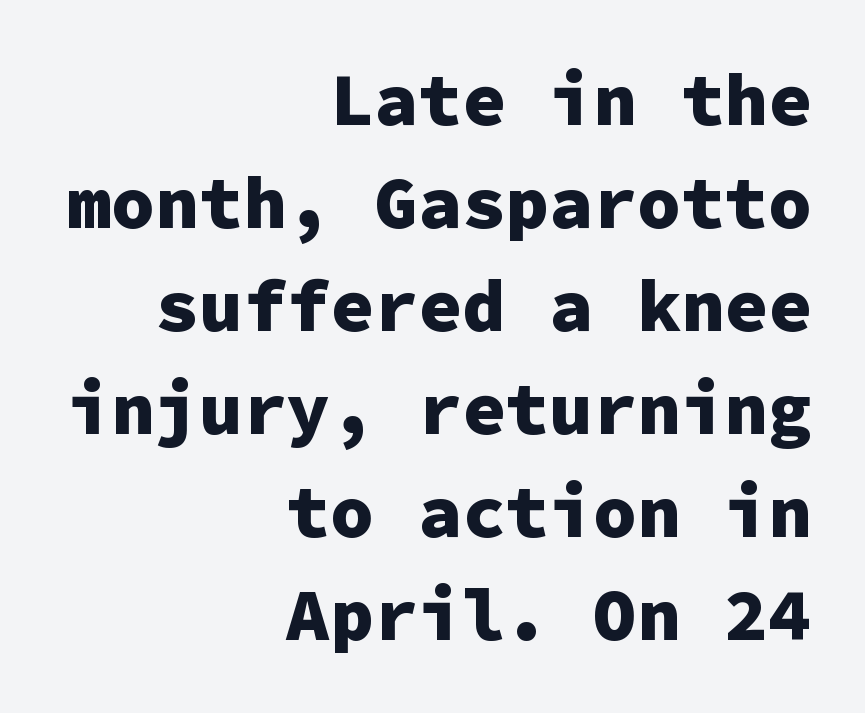
Q: Is the text bold? A: Yes.
Q: Is the text italic (slanted)? A: No, it is upright.
Q: Is the typeface a serif or a sans-serif typeface? A: Sans-serif.
Q: Is the text underlined? A: No.
Q: How is the paragraph aligned? A: Right-aligned.
Q: Is the spacing between letters normal or unusually wide? A: Normal.
Q: Is the spacing between lines tight, normal or loose? A: Normal.
Q: Width (condensed, normal, or wide)? A: Normal.
Q: Stroke contrast? A: Low.
Q: x-height? A: Medium.
Q: Monospaced? A: Yes.
